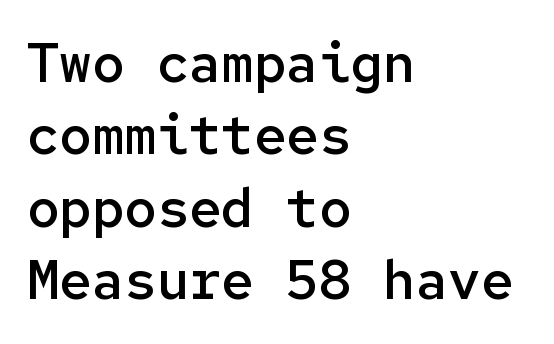
Q: Is the text bold? A: Semi-bold.
Q: Is the text italic (slanted)? A: No, it is upright.
Q: Is the typeface a serif or a sans-serif typeface? A: Sans-serif.
Q: Is the text underlined? A: No.
Q: How is the paragraph aligned? A: Left-aligned.
Q: Is the spacing between letters normal or unusually wide? A: Normal.
Q: Is the spacing between lines tight, normal or loose? A: Normal.
Q: Width (condensed, normal, or wide)? A: Normal.
Q: Stroke contrast? A: Low.
Q: x-height? A: Medium.
Q: Monospaced? A: Yes.
